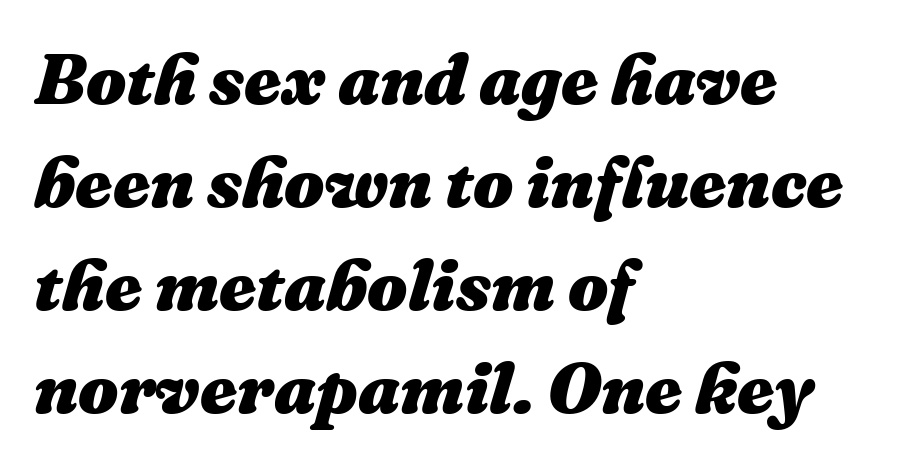
There's an unmistakable incline to the writing here. The area under the type is left untouched. In terms of weight, the rendering is a true, heavy bold. Compared with typical body copy, the letter spacing here is the same. The letters advance in unequal steps, a hallmark of proportional type.
